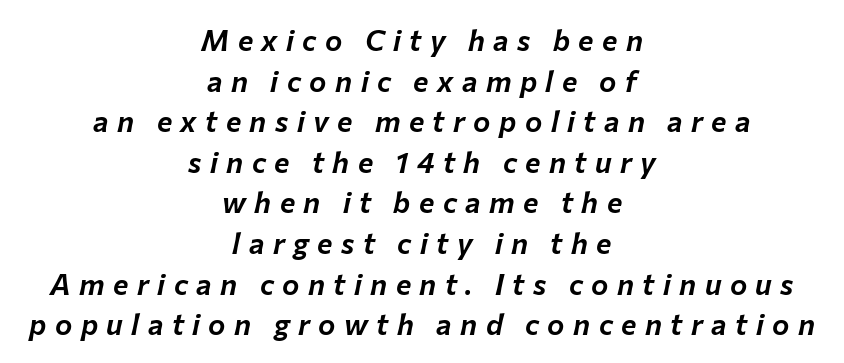
The image shows 29 px text type, italic (leaning right); set centered, normal line spacing (1.4x), unusually wide letter spacing (+0.29 em), not underlined; low stroke contrast and a medium x-height.
